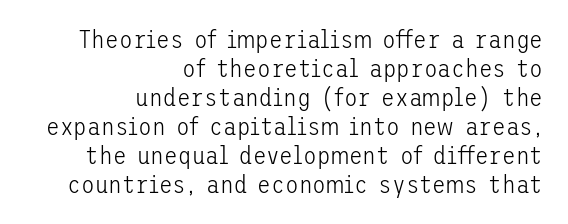
Q: Is the text bold? A: No.
Q: Is the text italic (slanted)? A: No, it is upright.
Q: Is the text underlined? A: No.
Q: How is the paragraph aligned? A: Right-aligned.
Q: Is the spacing between letters normal or unusually wide? A: Normal.
